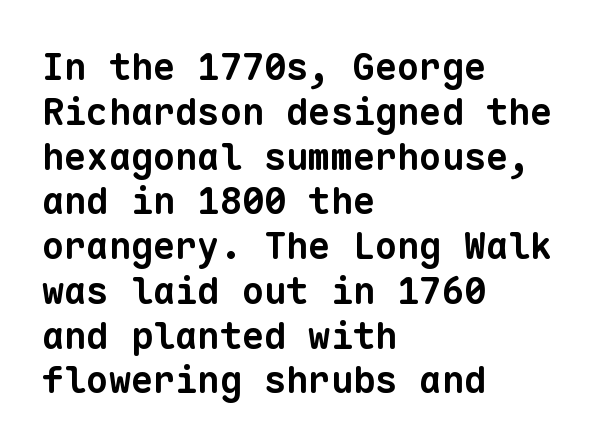
Horizontal alignment here is leftward, the default for most running prose. Caption: standard tracking, unaltered. A bare baseline throughout the passage. Chunky letters — that's bold for sure.
